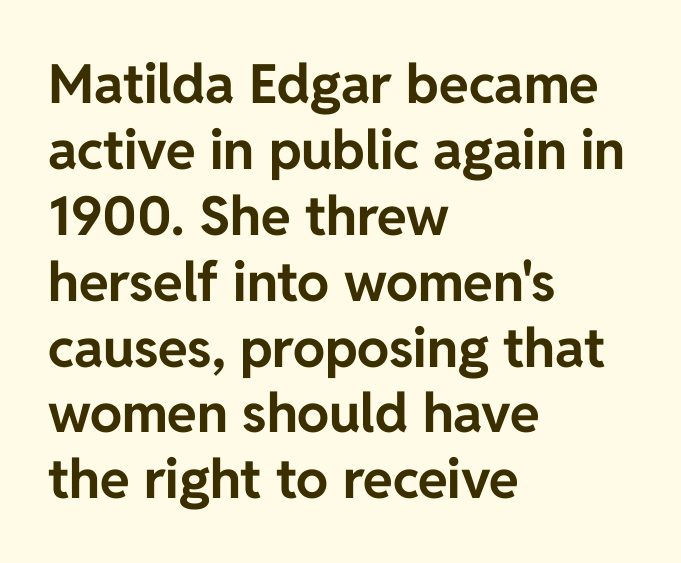
Q: Is the text bold? A: Yes.
Q: Is the text italic (slanted)? A: No, it is upright.
Q: Is the typeface a serif or a sans-serif typeface? A: Sans-serif.
Q: Is the text underlined? A: No.
Q: How is the paragraph aligned? A: Left-aligned.
Q: Is the spacing between letters normal or unusually wide? A: Normal.
Q: Width (condensed, normal, or wide)? A: Normal.
Q: Stroke contrast? A: Low.
Q: x-height? A: Medium.
Q: Monospaced? A: No.
